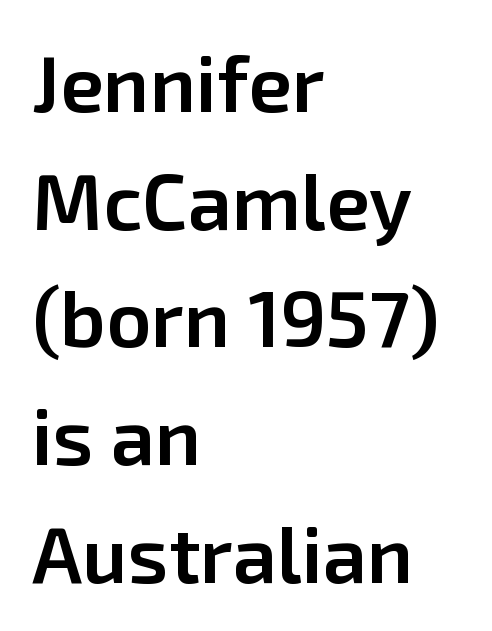
The image shows 79 px semibold sans-serif type, upright; set left-aligned, normal line spacing (1.49x), normal letter spacing, not underlined; low stroke contrast and a medium x-height.
